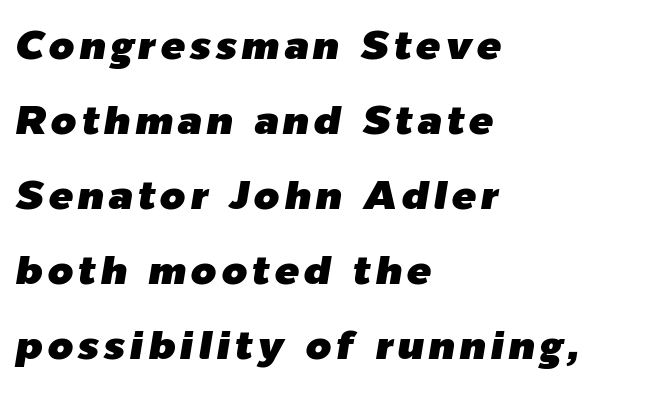
{"italic": "yes", "lean": "right", "slant_degrees": 9, "width": "normal", "stroke_contrast": "low", "x_height": "medium", "monospaced": "no", "underline": "no", "align": "left", "line_spacing_ratio": 1.83, "glyph_px": 41}
